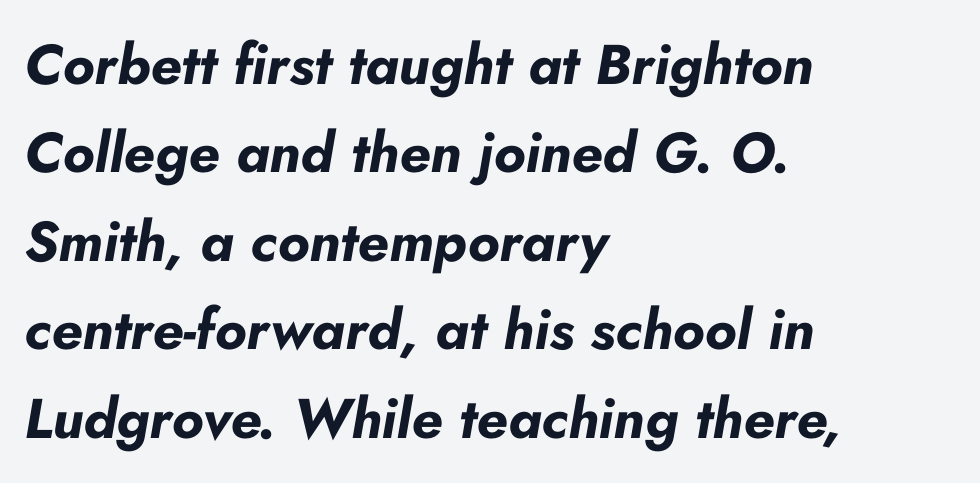
{"italic": "yes", "lean": "right", "slant_degrees": 10, "bold": "yes", "weight": "bold", "width": "normal", "stroke_contrast": "low", "x_height": "small", "monospaced": "no", "underline": "no", "align": "left", "line_spacing": "normal", "line_spacing_ratio": 1.58, "letter_spacing": "normal", "letter_spacing_em": 0.0, "glyph_px": 56}
